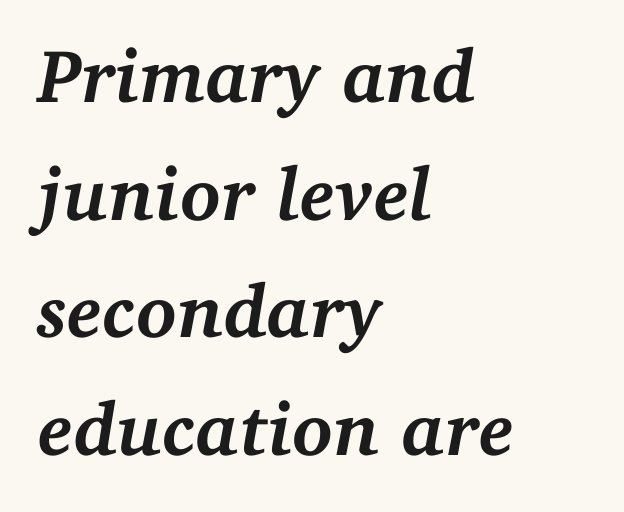
Q: Is the text bold? A: Yes.
Q: Is the text italic (slanted)? A: Yes, it leans right by about 11 degrees.
Q: Is the typeface a serif or a sans-serif typeface? A: Serif.
Q: Is the text underlined? A: No.
Q: How is the paragraph aligned? A: Left-aligned.
Q: Is the spacing between letters normal or unusually wide? A: Normal.
Q: Is the spacing between lines tight, normal or loose? A: Normal.
Q: Width (condensed, normal, or wide)? A: Normal.
Q: Stroke contrast? A: Medium.
Q: x-height? A: Medium.
Q: Monospaced? A: No.
